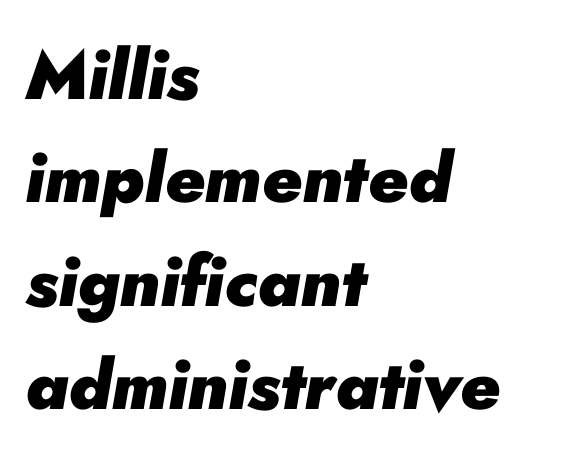
Q: Is the text bold? A: Yes.
Q: Is the text italic (slanted)? A: Yes, it leans right by about 10 degrees.
Q: Is the text underlined? A: No.
Q: How is the paragraph aligned? A: Left-aligned.
Q: Is the spacing between letters normal or unusually wide? A: Normal.
Q: Is the spacing between lines tight, normal or loose? A: Normal.
Q: Width (condensed, normal, or wide)? A: Normal.
Q: Stroke contrast? A: Low.
Q: x-height? A: Small.
Q: Monospaced? A: No.
